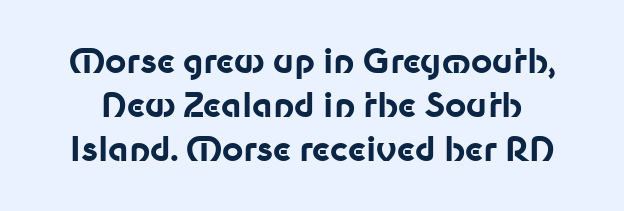
Q: Is the text bold? A: Yes.
Q: Is the text italic (slanted)? A: No, it is upright.
Q: Is the typeface a serif or a sans-serif typeface? A: Sans-serif.
Q: Is the text underlined? A: No.
Q: Is the spacing between letters normal or unusually wide? A: Normal.
Q: Is the spacing between lines tight, normal or loose? A: Normal.
Q: Width (condensed, normal, or wide)? A: Normal.
Q: Stroke contrast? A: Low.
Q: x-height? A: Medium.
Q: Monospaced? A: No.
